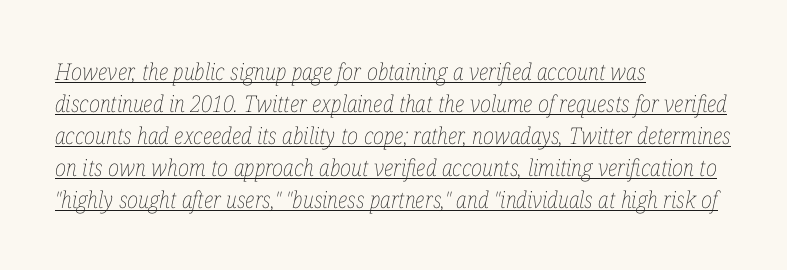
Quick note: interline space is typical. Looking at the ascenders, they clearly lean. Where is the straight margin? On the left. Inter-character spacing is left at the font's built-in metrics.
